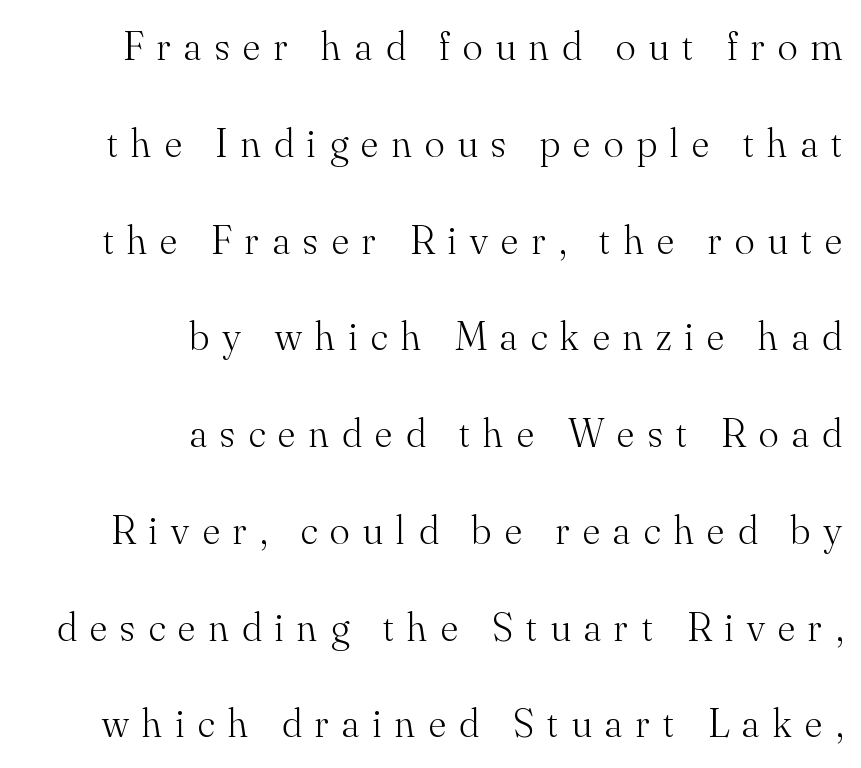
Q: Is the text bold? A: No.
Q: Is the text italic (slanted)? A: No, it is upright.
Q: Is the typeface a serif or a sans-serif typeface? A: Serif.
Q: Is the text underlined? A: No.
Q: How is the paragraph aligned? A: Right-aligned.
Q: Is the spacing between letters normal or unusually wide? A: Unusually wide.
Q: Is the spacing between lines tight, normal or loose? A: Loose.
Q: Width (condensed, normal, or wide)? A: Normal.
Q: Stroke contrast? A: Medium.
Q: x-height? A: Small.
Q: Monospaced? A: No.
